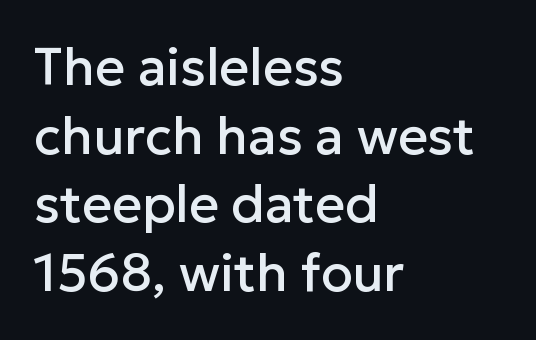
{"serif": "no", "italic": "no", "width": "normal", "stroke_contrast": "low", "x_height": "medium", "monospaced": "no", "underline": "no", "align": "left", "line_spacing": "normal", "line_spacing_ratio": 1.32, "letter_spacing": "normal", "letter_spacing_em": 0.0, "glyph_px": 52}
